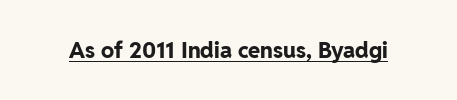
Q: Is the text bold? A: Yes.
Q: Is the text italic (slanted)? A: No, it is upright.
Q: Is the text underlined? A: Yes.
Q: Is the spacing between letters normal or unusually wide? A: Normal.
